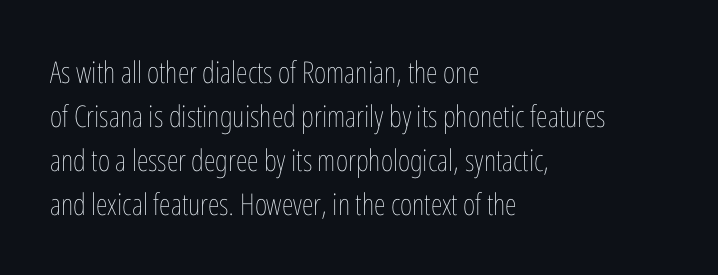
Think standard paragraph weight, or any step lighter than that. This rendering features lettering with no underline. Tracking value appears to be zero — textbook default spacing. You can tell it's not italic because the verticals are truly vertical. A student would call this left alignment; a typographer would say flush left, rag right. Looks like regular typesetting: each glyph gets only the width it needs.
